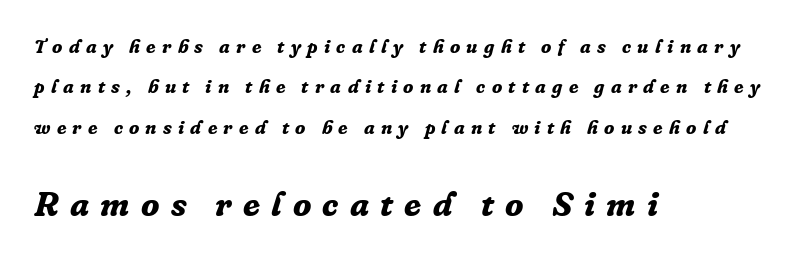
{"serif": "yes", "italic": "yes", "lean": "right", "slant_degrees": 16, "bold": "yes", "weight": "bold", "width": "normal", "stroke_contrast": "low", "x_height": "medium", "monospaced": "no", "underline": "no", "align": "left", "line_spacing": "loose", "line_spacing_ratio": 2.12, "letter_spacing": "wide", "letter_spacing_em": 0.33, "larger_block": "second", "size_ratio": 1.79, "glyph_px": 34}
